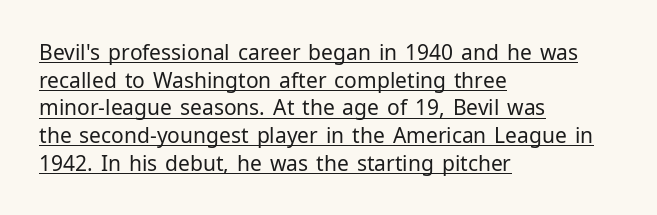
{"italic": "no", "bold": "no", "underline": "yes", "align": "left", "line_spacing": "normal", "line_spacing_ratio": 1.32, "letter_spacing": "normal", "letter_spacing_em": 0.0, "glyph_px": 21}
